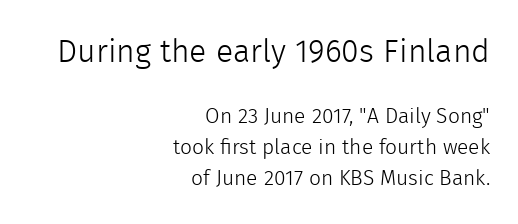
{"serif": "no", "italic": "no", "bold": "no", "weight": "light", "width": "normal", "x_height": "medium", "monospaced": "no", "underline": "no", "align": "right", "line_spacing": "normal", "line_spacing_ratio": 1.46, "letter_spacing": "normal", "letter_spacing_em": 0.0, "larger_block": "first", "size_ratio": 1.52, "glyph_px": 32}
